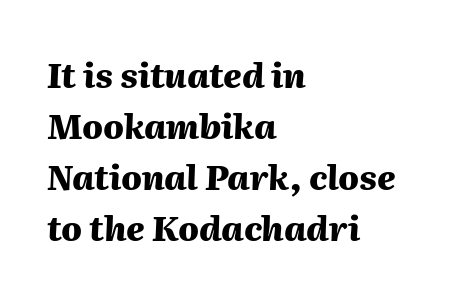
{"italic": "yes", "lean": "right", "slant_degrees": 2, "bold": "yes", "weight": "heavy", "width": "normal", "stroke_contrast": "medium", "x_height": "medium", "monospaced": "no", "underline": "no", "align": "left", "line_spacing": "normal", "line_spacing_ratio": 1.5, "letter_spacing": "normal", "letter_spacing_em": 0.0, "glyph_px": 34}
